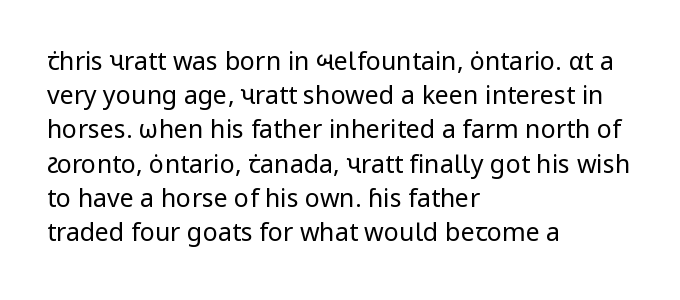
{"italic": "no", "bold": "no", "underline": "no", "align": "left", "line_spacing": "normal", "line_spacing_ratio": 1.37, "letter_spacing": "normal", "letter_spacing_em": 0.0, "glyph_px": 25}
